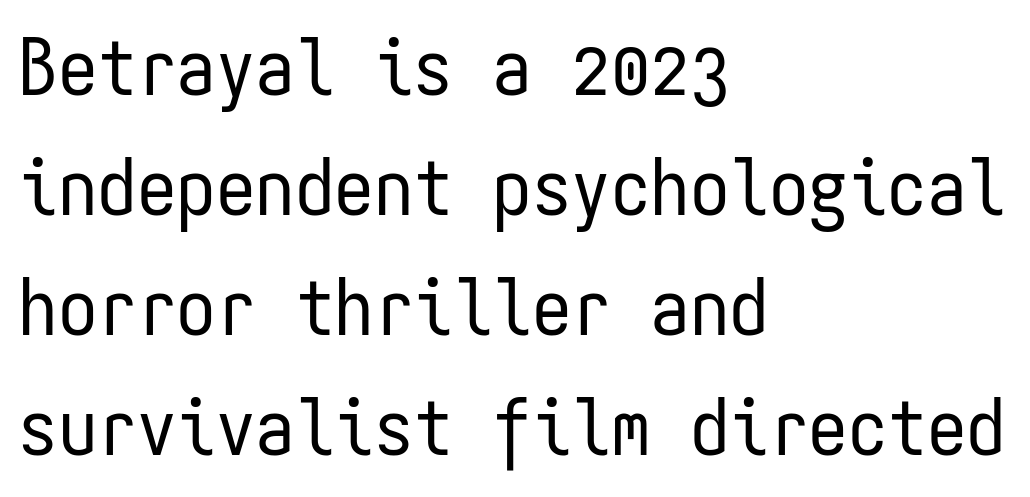
Q: Is the text bold? A: No.
Q: Is the text italic (slanted)? A: No, it is upright.
Q: Is the typeface a serif or a sans-serif typeface? A: Sans-serif.
Q: Is the text underlined? A: No.
Q: How is the paragraph aligned? A: Left-aligned.
Q: Is the spacing between letters normal or unusually wide? A: Normal.
Q: Is the spacing between lines tight, normal or loose? A: Normal.
Q: Width (condensed, normal, or wide)? A: Condensed.
Q: Stroke contrast? A: Low.
Q: x-height? A: Medium.
Q: Monospaced? A: Yes.
